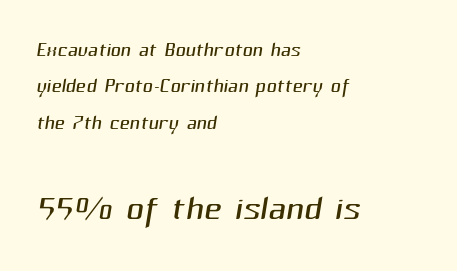
The image shows 49 px light sans-serif type; set left-aligned, normal line spacing (1.3x), normal letter spacing, not underlined; the second (bottom) block is 1.75x larger; medium stroke contrast and a medium x-height.
